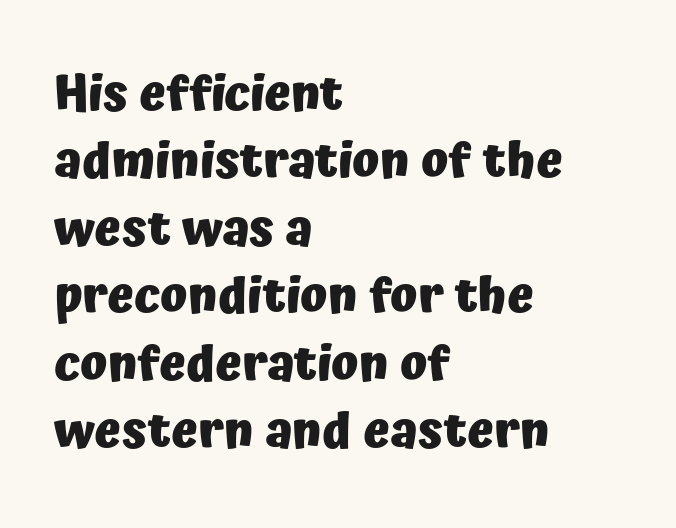
{"serif": "no", "italic": "no", "bold": "yes", "weight": "heavy", "width": "normal", "stroke_contrast": "low", "x_height": "medium", "monospaced": "no", "underline": "no", "align": "left", "line_spacing": "normal", "line_spacing_ratio": 1.35, "letter_spacing": "normal", "letter_spacing_em": 0.0, "glyph_px": 50}
